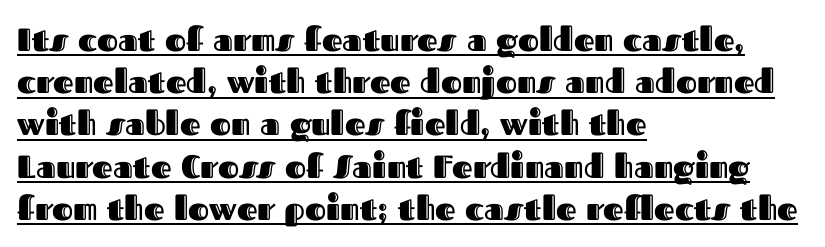
The image shows 32 px text type, upright; set left-aligned, normal line spacing (1.32x), normal letter spacing, underlined; a medium x-height.
